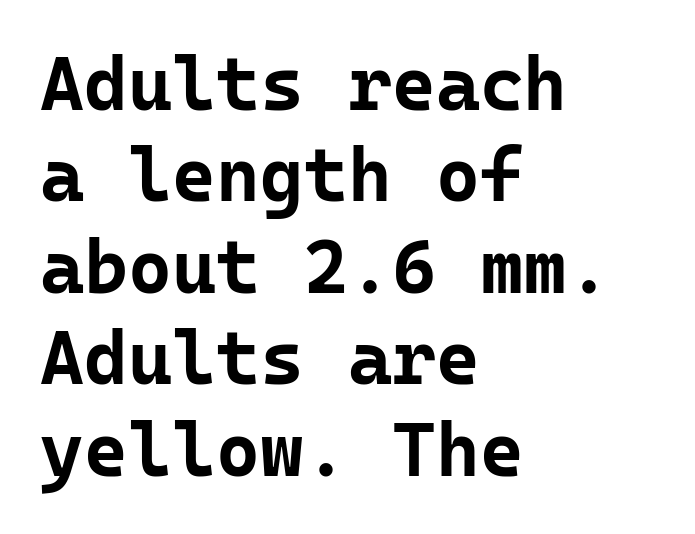
Q: Is the text bold? A: Yes.
Q: Is the text italic (slanted)? A: No, it is upright.
Q: Is the typeface a serif or a sans-serif typeface? A: Sans-serif.
Q: Is the text underlined? A: No.
Q: How is the paragraph aligned? A: Left-aligned.
Q: Is the spacing between letters normal or unusually wide? A: Normal.
Q: Width (condensed, normal, or wide)? A: Normal.
Q: Stroke contrast? A: Low.
Q: x-height? A: Medium.
Q: Monospaced? A: Yes.
